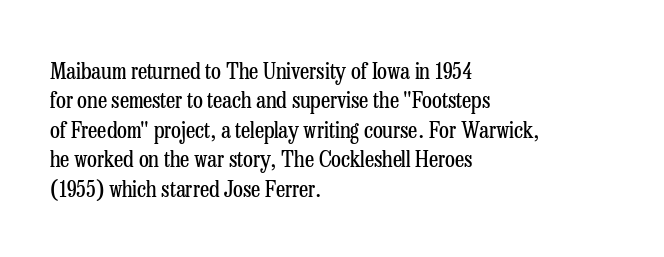
It's the straight-up-and-down kind of type. The face used here is rendered with its standard letterfit. The setting favours the left margin, as ordinary paragraphs usually do. This is not heavy type; no bold has been used. Interline gaps are of average width in this sample.
